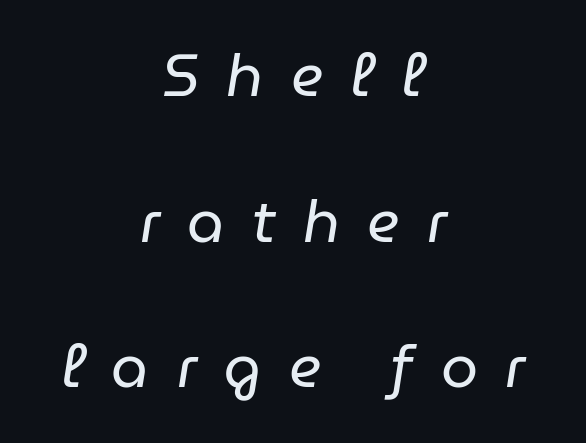
The letters advance in unequal steps, a hallmark of proportional type. A centered setting, common on invitations and titles, is used for this passage. Slant detected: the letters are inclined. This sample uses expanded letter spacing, leaving extra air between glyphs. Summary of vertical rhythm: relaxed, with wide interline spacing.
